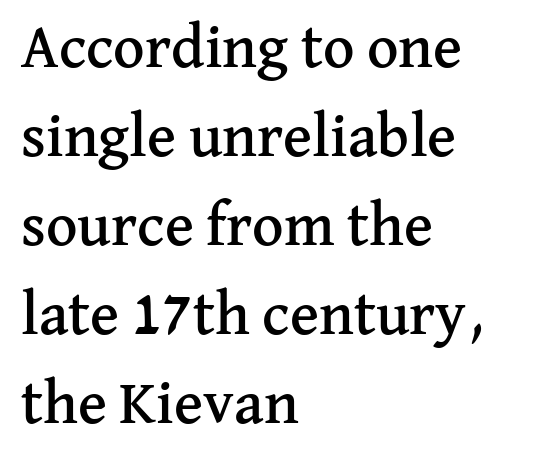
{"serif": "yes", "italic": "no", "width": "normal", "stroke_contrast": "medium", "x_height": "medium", "monospaced": "no", "underline": "no", "align": "left", "line_spacing": "normal", "line_spacing_ratio": 1.46, "letter_spacing": "normal", "letter_spacing_em": 0.0, "glyph_px": 61}
